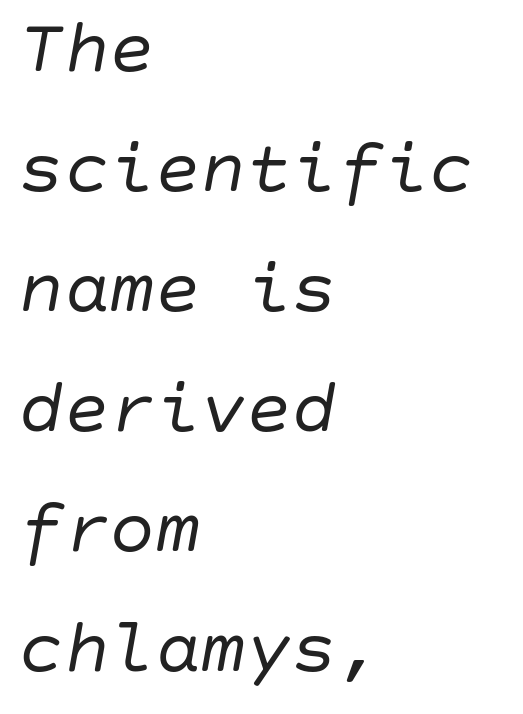
{"italic": "yes", "lean": "right", "slant_degrees": 10, "bold": "no", "weight": "regular", "width": "normal", "stroke_contrast": "low", "x_height": "large", "underline": "no", "align": "left", "line_spacing": "normal", "line_spacing_ratio": 1.58, "letter_spacing": "normal", "letter_spacing_em": 0.0, "glyph_px": 76}
